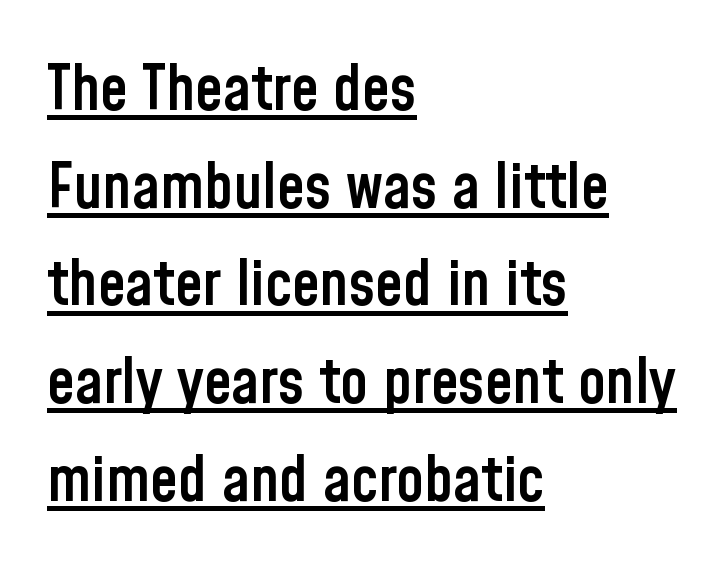
The image shows 63 px semibold, condensed sans-serif type, upright; set left-aligned, normal line spacing (1.55x), normal letter spacing, underlined; low stroke contrast and a medium x-height.
